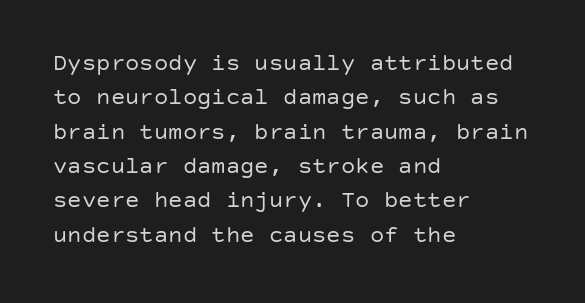
{"italic": "no", "bold": "no", "underline": "no", "align": "left", "line_spacing": "normal", "line_spacing_ratio": 1.43, "letter_spacing": "normal", "letter_spacing_em": 0.0, "glyph_px": 24}
